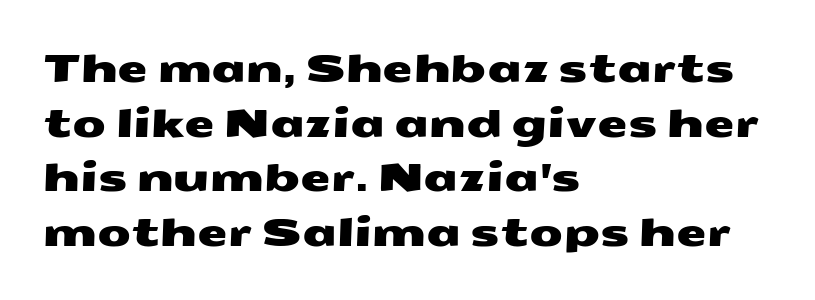
{"serif": "no", "width": "wide", "stroke_contrast": "medium", "x_height": "medium", "monospaced": "no", "underline": "no", "align": "left", "line_spacing": "normal", "line_spacing_ratio": 1.4, "letter_spacing": "normal", "letter_spacing_em": 0.0, "glyph_px": 39}
